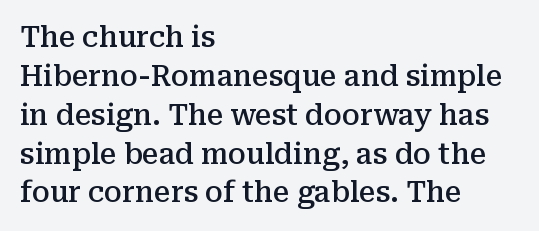
The image shows 29 px semibold serif type, upright; set left-aligned, normal line spacing (1.34x), normal letter spacing, not underlined; medium stroke contrast and a medium x-height.
